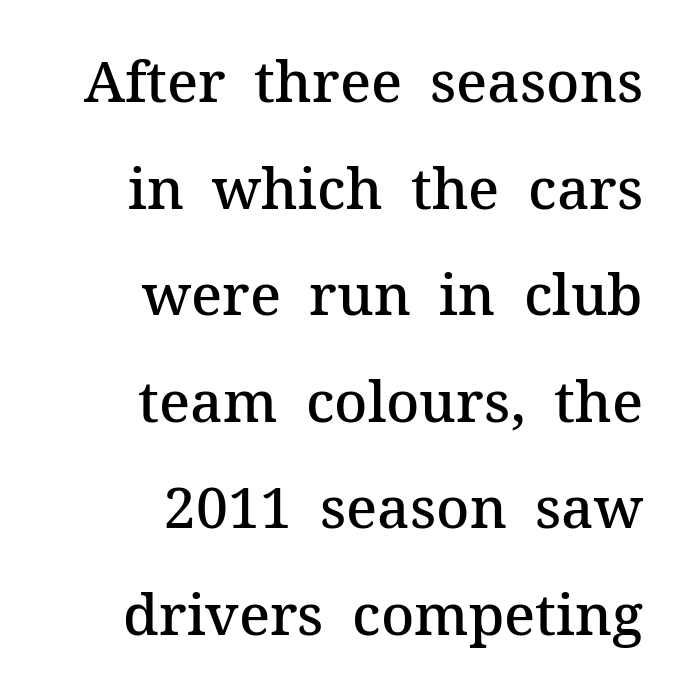
The image shows 57 px semibold serif type, upright; set right-aligned, line spacing 1.87x, normal letter spacing, not underlined; medium stroke contrast and a medium x-height.
